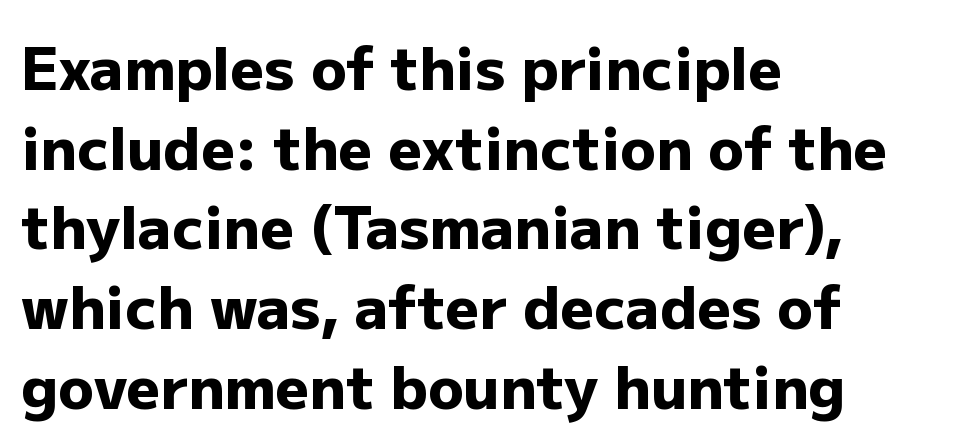
The passage shown is typed in a proportional face where columns would drift. The letters sit at their default tracking, neither squeezed nor spread. One-word summary of the alignment: left. On the weight axis this lands at bold, roughly 700. Regarding leading, the lines here are spaced in the standard way. A clean baseline with only descenders dipping below it.
